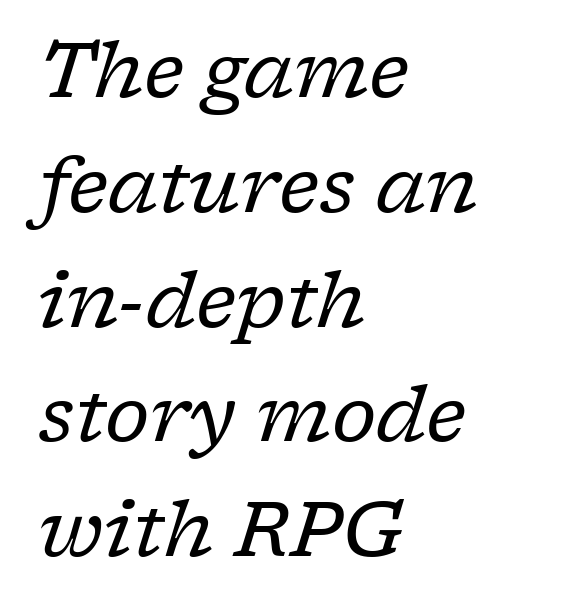
The image shows 76 px regular-weight serif type, italic (leaning right); set left-aligned, normal line spacing (1.51x), normal letter spacing, not underlined; low stroke contrast and a medium x-height.
